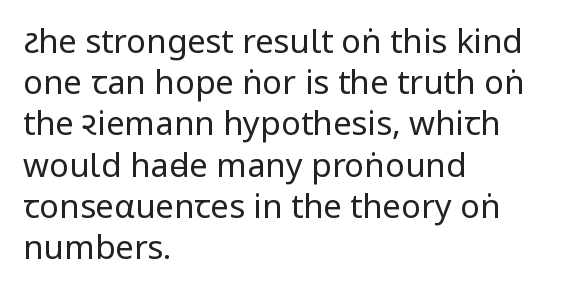
You could not count columns in this text — the font is proportionally spaced. Rows of type keep a routine distance in the vertical direction. Nothing heavy about these letters — not bold at all. Does the copy run flush right? No — it runs flush left. Notice how the stems are strictly vertical — no italics here.
